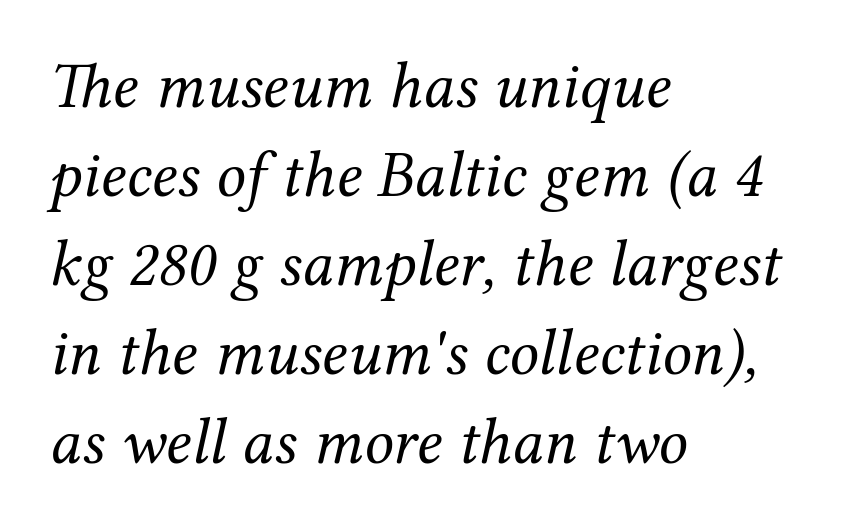
The image shows 65 px regular-weight serif type, italic (leaning right); set left-aligned, normal line spacing (1.37x), normal letter spacing, not underlined; medium stroke contrast and a medium x-height.
